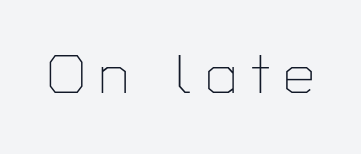
Q: Is the text bold? A: No.
Q: Is the text italic (slanted)? A: No, it is upright.
Q: Is the typeface a serif or a sans-serif typeface? A: Sans-serif.
Q: Is the text underlined? A: No.
Q: Is the spacing between letters normal or unusually wide? A: Unusually wide.
Q: Width (condensed, normal, or wide)? A: Normal.
Q: Stroke contrast? A: Low.
Q: x-height? A: Medium.
Q: Monospaced? A: No.
